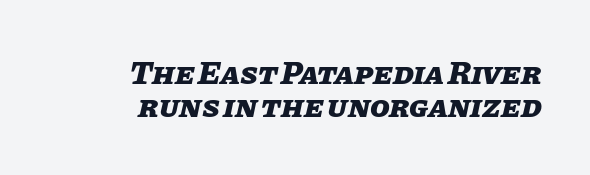
{"italic": "yes", "lean": "right", "slant_degrees": 11, "bold": "yes", "weight": "heavy", "width": "normal", "stroke_contrast": "low", "x_height": "large", "monospaced": "no", "underline": "no", "align": "right", "line_spacing": "tight", "line_spacing_ratio": 1.02, "letter_spacing": "normal", "letter_spacing_em": 0.0, "glyph_px": 32}
